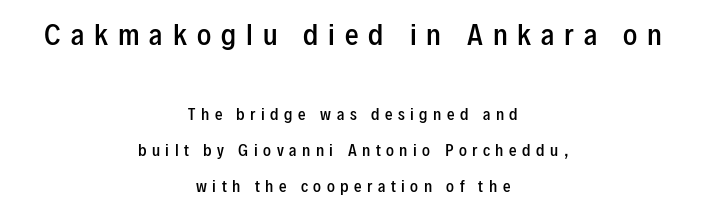
Words float on clear page, feet unadorned. These lines were composed using upright roman letters. You could only call the tracking loose — the letters float apart. The designer dialed line spacing up above the default. Does the copy run flush right? No — it is centered line by line. A student would notice the top passage is typeset larger than what follows.
